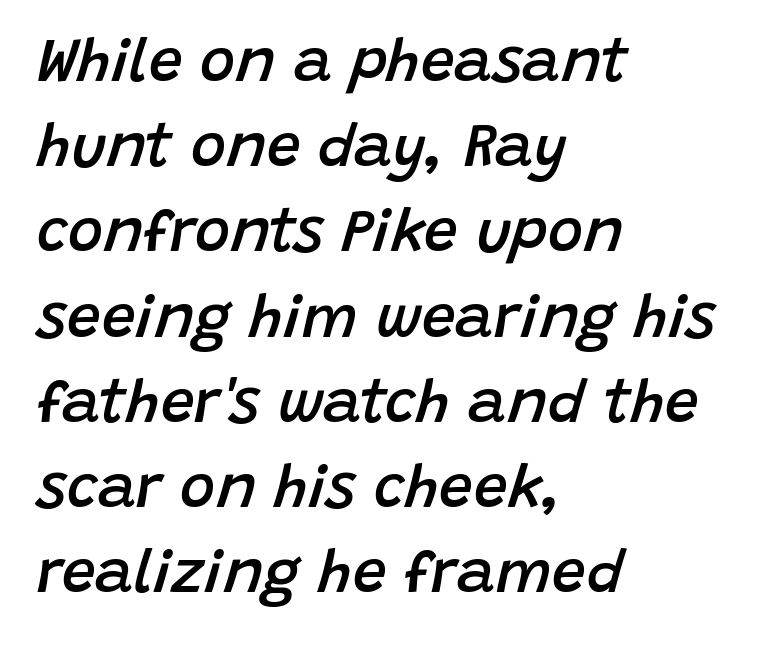
{"italic": "yes", "lean": "right", "slant_degrees": 15, "bold": "semi", "weight": "semibold", "width": "normal", "stroke_contrast": "low", "x_height": "large", "monospaced": "no", "underline": "no", "align": "left", "line_spacing": "normal", "line_spacing_ratio": 1.42, "letter_spacing": "normal", "letter_spacing_em": 0.0, "glyph_px": 60}
